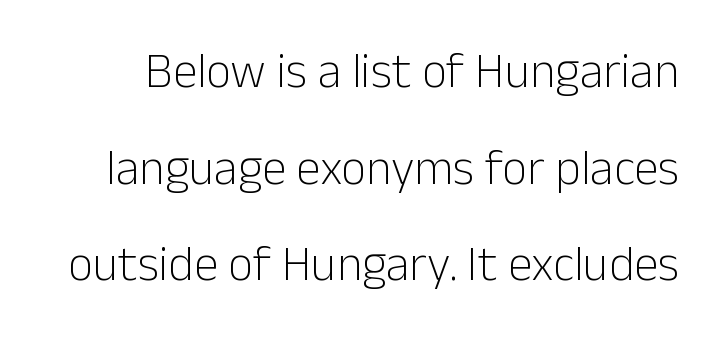
{"serif": "no", "italic": "no", "bold": "no", "weight": "light", "width": "normal", "stroke_contrast": "low", "x_height": "medium", "monospaced": "no", "underline": "no", "line_spacing": "loose", "line_spacing_ratio": 1.97, "letter_spacing": "normal", "letter_spacing_em": 0.0, "glyph_px": 49}
